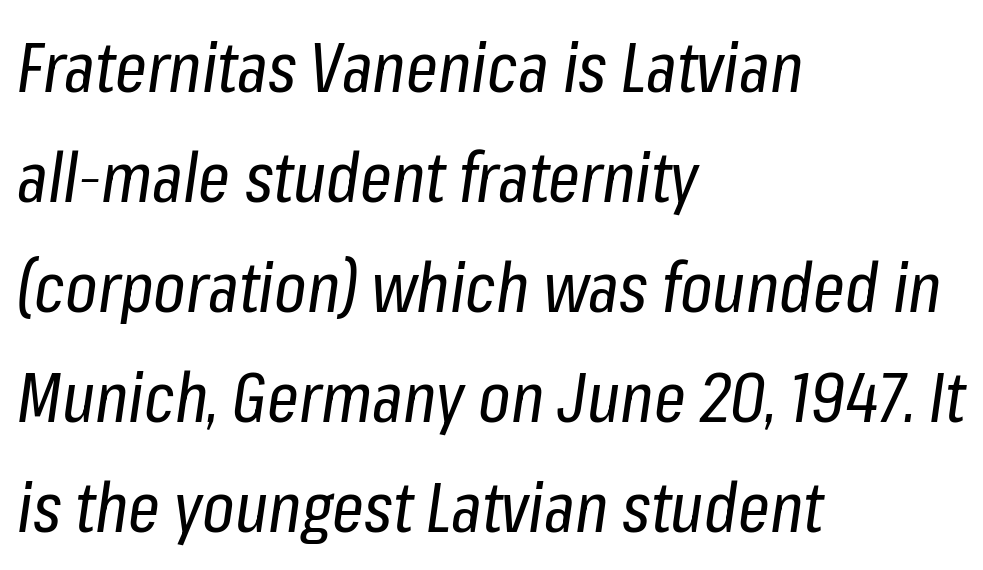
Q: Is the text bold? A: No.
Q: Is the text italic (slanted)? A: Yes, it leans right by about 8 degrees.
Q: Is the text underlined? A: No.
Q: How is the paragraph aligned? A: Left-aligned.
Q: Is the spacing between letters normal or unusually wide? A: Normal.
Q: Is the spacing between lines tight, normal or loose? A: Normal.
Q: Width (condensed, normal, or wide)? A: Condensed.
Q: Stroke contrast? A: Low.
Q: x-height? A: Medium.
Q: Monospaced? A: No.
